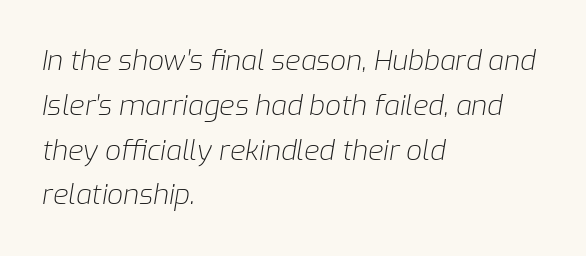
Q: Is the text bold? A: No.
Q: Is the text italic (slanted)? A: Yes, it leans right by about 9 degrees.
Q: Is the text underlined? A: No.
Q: How is the paragraph aligned? A: Left-aligned.
Q: Is the spacing between letters normal or unusually wide? A: Normal.
Q: Is the spacing between lines tight, normal or loose? A: Normal.
Q: Width (condensed, normal, or wide)? A: Normal.
Q: Stroke contrast? A: Low.
Q: x-height? A: Medium.
Q: Monospaced? A: No.
